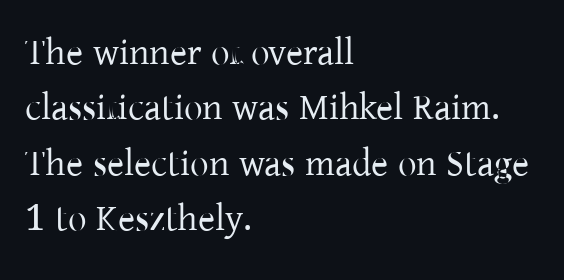
Plain, unruled lines of type. Short note: letters normally spaced. Whoever set this chose a conventional vertical rhythm. The rendering uses natural spacing where letterforms have individual widths. The letters carry serifs — small finishing strokes at the ends of their stems.
